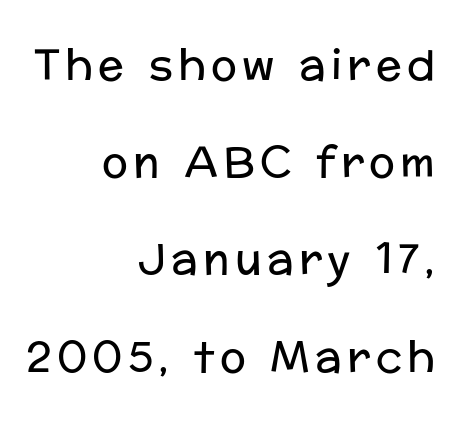
The zone under the glyphs is completely vacant. A typesetter would call this proportional, since set widths differ per character. Letterform terminals end flat and unadorned throughout the passage. The paragraph has a hard right edge and a soft left edge. What's the leading like? Stretched, with rows far apart.
